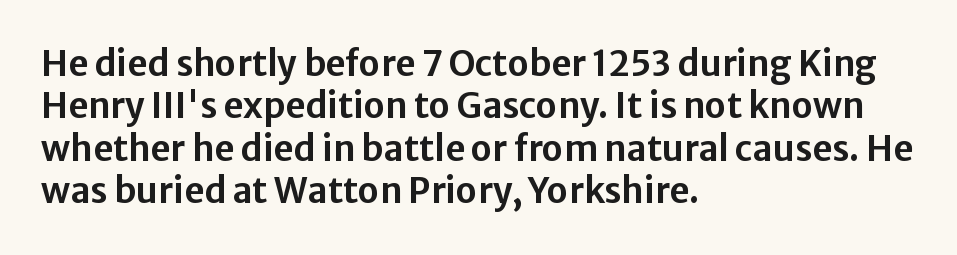
The image shows 35 px sans-serif type, upright; set left-aligned, line spacing 1.21x, normal letter spacing, not underlined; low stroke contrast and a medium x-height.
